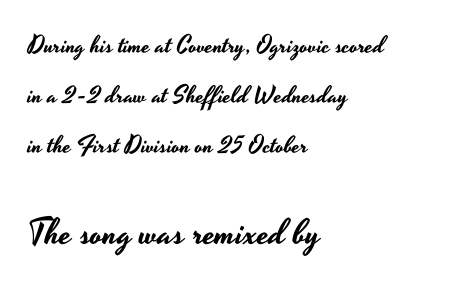
The image shows 36 px wide sans-serif type; set left-aligned, loose line spacing (2.09x), normal letter spacing, not underlined; the second (bottom) block is 1.5x larger; low stroke contrast and a small x-height.
